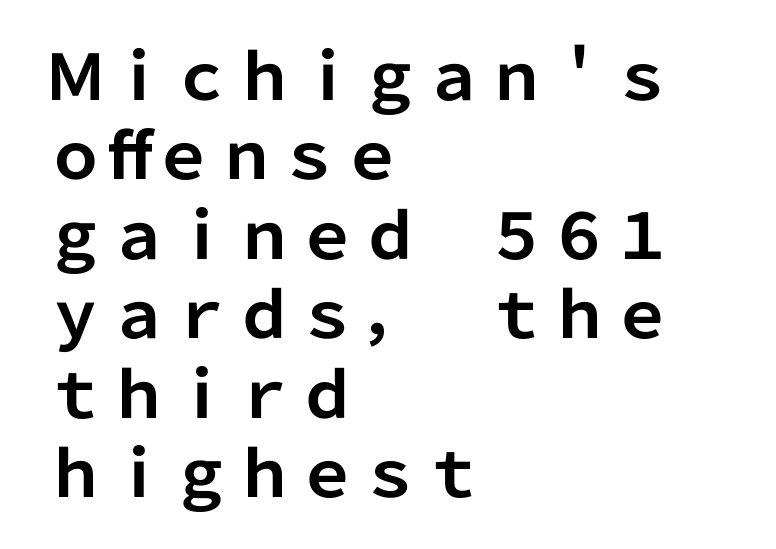
Q: Is the text bold? A: Yes.
Q: Is the text italic (slanted)? A: No, it is upright.
Q: Is the typeface a serif or a sans-serif typeface? A: Sans-serif.
Q: Is the text underlined? A: No.
Q: How is the paragraph aligned? A: Left-aligned.
Q: Is the spacing between letters normal or unusually wide? A: Normal.
Q: Is the spacing between lines tight, normal or loose? A: Normal.
Q: Width (condensed, normal, or wide)? A: Normal.
Q: Stroke contrast? A: Low.
Q: x-height? A: Medium.
Q: Monospaced? A: No.
